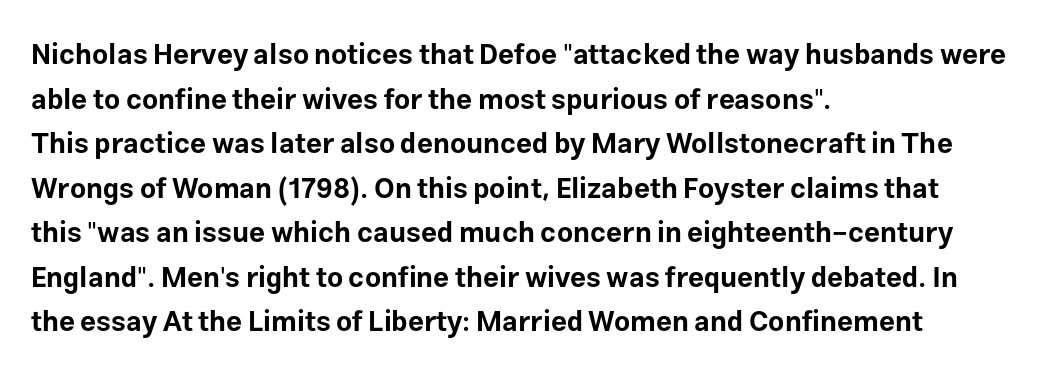
The image shows 28 px bold sans-serif type, upright; set left-aligned, normal line spacing (1.59x), normal letter spacing, not underlined; low stroke contrast and a medium x-height.
